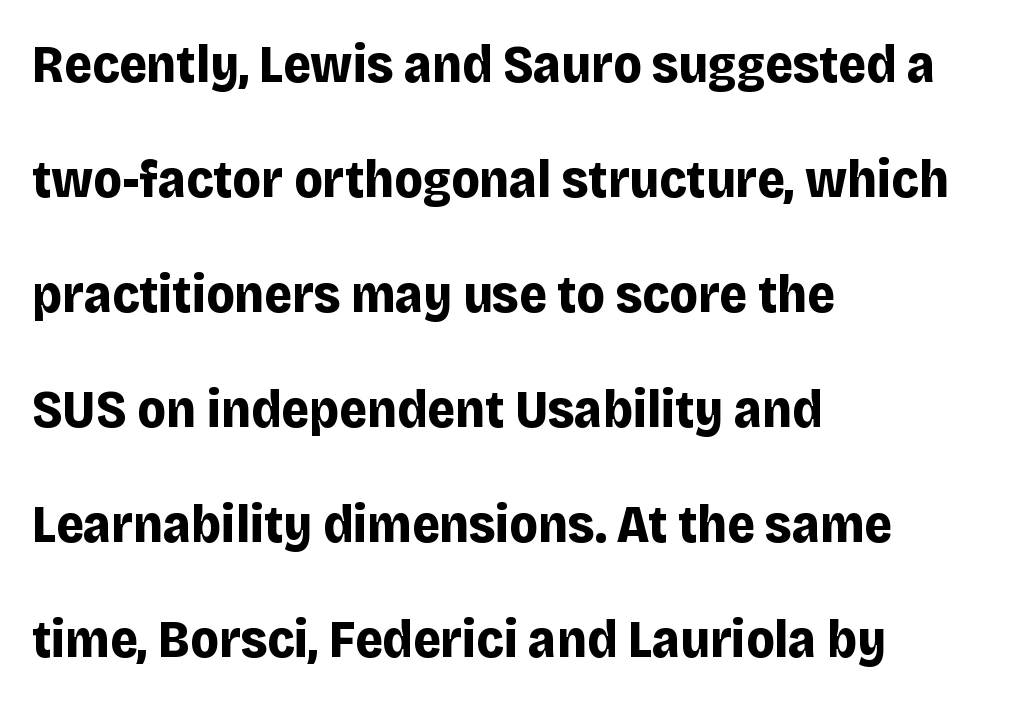
Q: Is the text bold? A: Yes.
Q: Is the text italic (slanted)? A: No, it is upright.
Q: Is the typeface a serif or a sans-serif typeface? A: Sans-serif.
Q: Is the text underlined? A: No.
Q: How is the paragraph aligned? A: Left-aligned.
Q: Is the spacing between letters normal or unusually wide? A: Normal.
Q: Is the spacing between lines tight, normal or loose? A: Loose.
Q: Width (condensed, normal, or wide)? A: Normal.
Q: Stroke contrast? A: Low.
Q: x-height? A: Large.
Q: Monospaced? A: No.
